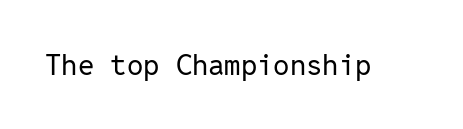
Looks like terminal output: every glyph gets an equal slot. A sans-serif font was chosen for this passage. Spacing between characters is what you'd get straight out of the box. Upright lettering throughout. The cut favours lightness, reaching ordinary text weight at its darkest. Bare-footed words on every line.
